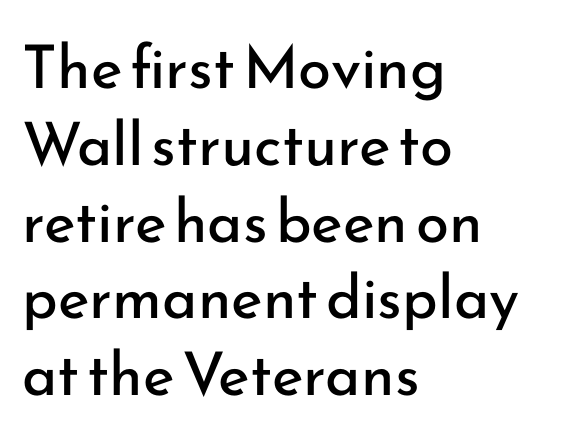
The passage shown is typed in a proportional face where columns would drift. Font category for this specimen: sans-serif. Notice how the passage keeps a crisp vertical edge on the left only. Words float on clear page, feet unadorned. Every character sits straight up, as roman type does.
